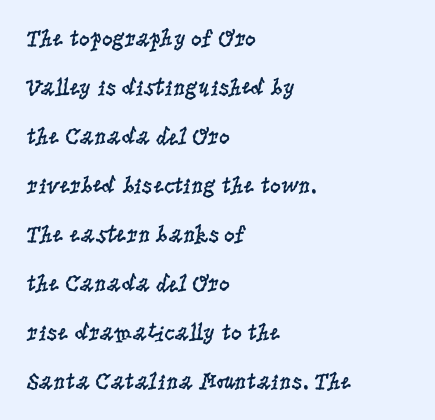
The image shows 24 px text type; set left-aligned, loose line spacing (2.04x), normal letter spacing, not underlined.
